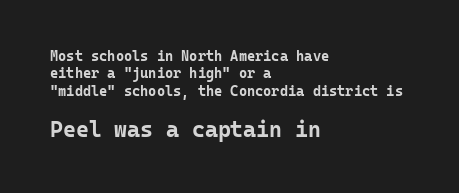
Teacher's note: observe the even left margin — that is flush-left alignment. Decoration check: the copy has no underline. When letters stand straight like this, we call the style roman or upright. Character size in the trailing block exceeds that of the leading block. The gaps between neighbouring characters are ordinary and unremarkable.
